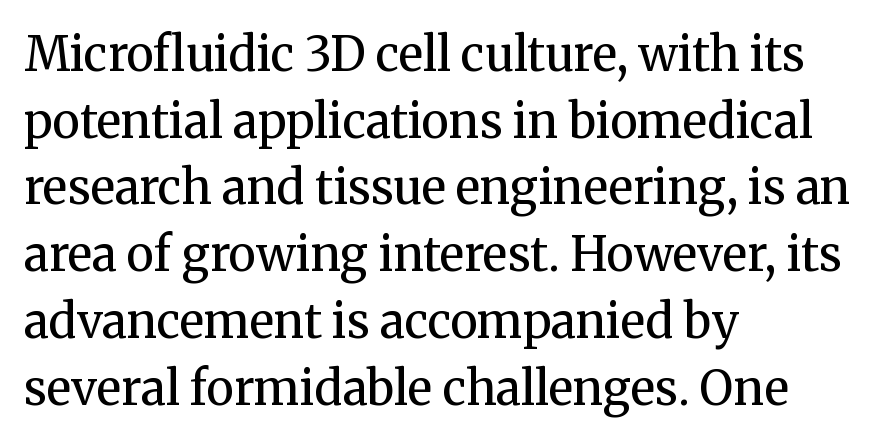
{"serif": "yes", "italic": "no", "bold": "no", "weight": "regular", "width": "normal", "stroke_contrast": "medium", "x_height": "medium", "monospaced": "no", "underline": "no", "align": "left", "line_spacing": "normal", "line_spacing_ratio": 1.42, "letter_spacing": "normal", "letter_spacing_em": 0.0, "glyph_px": 47}
